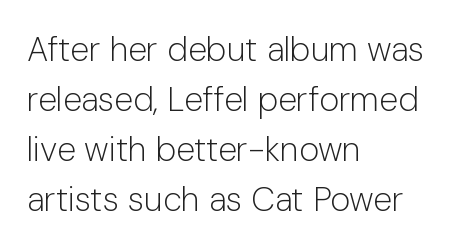
The image shows 34 px light sans-serif type, upright; set left-aligned, normal line spacing (1.47x), normal letter spacing, not underlined; low stroke contrast and a medium x-height.
